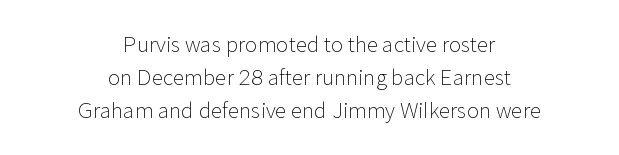
Q: Is the text bold? A: No.
Q: Is the text italic (slanted)? A: No, it is upright.
Q: Is the text underlined? A: No.
Q: How is the paragraph aligned? A: Centered.
Q: Is the spacing between letters normal or unusually wide? A: Normal.
Q: Is the spacing between lines tight, normal or loose? A: Normal.
